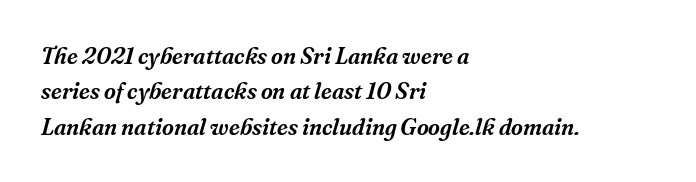
{"italic": "yes", "lean": "right", "slant_degrees": 16, "underline": "no", "align": "left", "line_spacing": "normal", "line_spacing_ratio": 1.54, "letter_spacing": "normal", "letter_spacing_em": 0.0, "glyph_px": 23}
